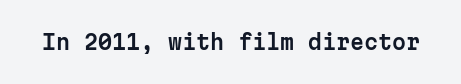
Q: Is the text italic (slanted)? A: No, it is upright.
Q: Is the text underlined? A: No.
Q: Is the spacing between letters normal or unusually wide? A: Normal.
